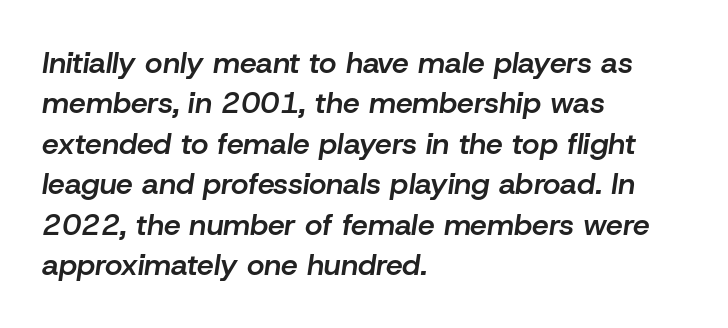
The image shows 30 px semibold type, italic (leaning right); set left-aligned, normal line spacing (1.35x), normal letter spacing, not underlined; low stroke contrast and a medium x-height.
